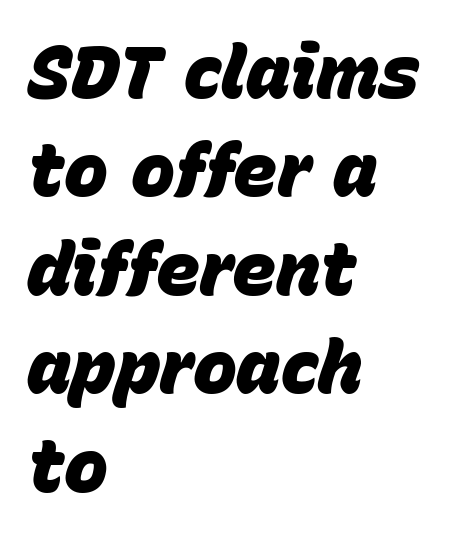
Q: Is the text bold? A: Yes.
Q: Is the text italic (slanted)? A: Yes, it leans right by about 15 degrees.
Q: Is the text underlined? A: No.
Q: How is the paragraph aligned? A: Left-aligned.
Q: Is the spacing between letters normal or unusually wide? A: Normal.
Q: Is the spacing between lines tight, normal or loose? A: Normal.
Q: Width (condensed, normal, or wide)? A: Normal.
Q: Stroke contrast? A: Low.
Q: x-height? A: Large.
Q: Monospaced? A: No.
